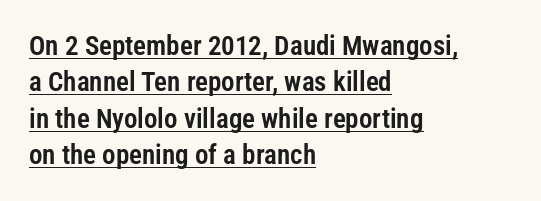
{"italic": "no", "underline": "yes", "align": "left", "line_spacing": "normal", "line_spacing_ratio": 1.35, "letter_spacing": "normal", "letter_spacing_em": 0.0, "glyph_px": 27}
